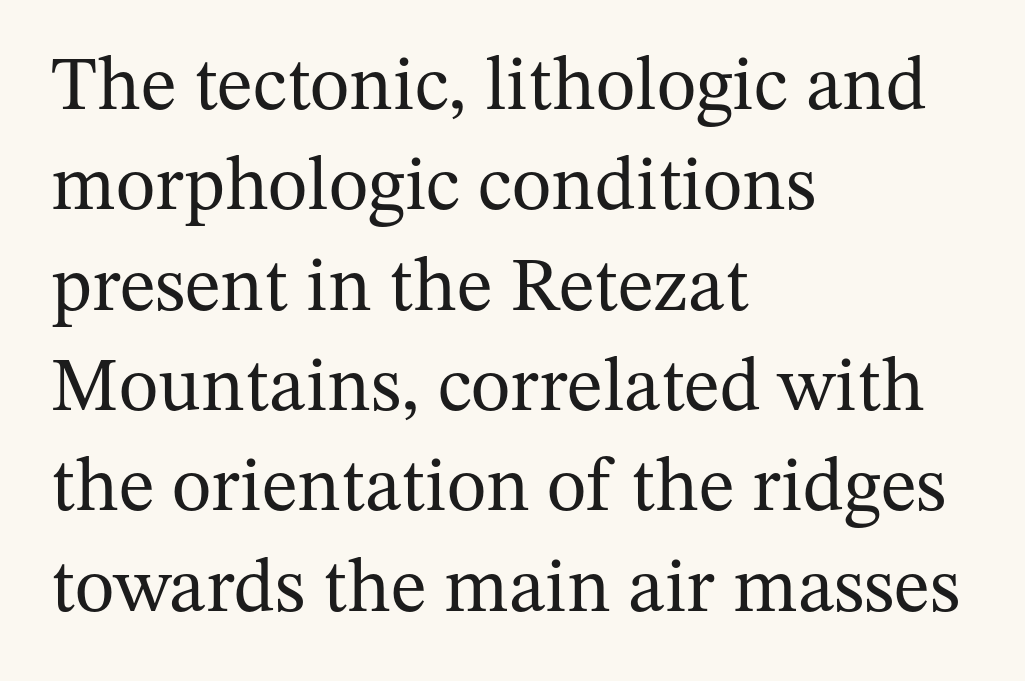
The image shows 76 px regular-weight serif type, upright; set left-aligned, normal line spacing (1.32x), normal letter spacing, not underlined; medium stroke contrast and a medium x-height.
